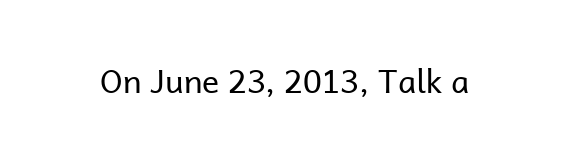
Q: Is the text bold? A: No.
Q: Is the text italic (slanted)? A: No, it is upright.
Q: Is the typeface a serif or a sans-serif typeface? A: Sans-serif.
Q: Is the text underlined? A: No.
Q: Is the spacing between letters normal or unusually wide? A: Normal.
Q: Width (condensed, normal, or wide)? A: Normal.
Q: Stroke contrast? A: Low.
Q: x-height? A: Medium.
Q: Monospaced? A: No.
